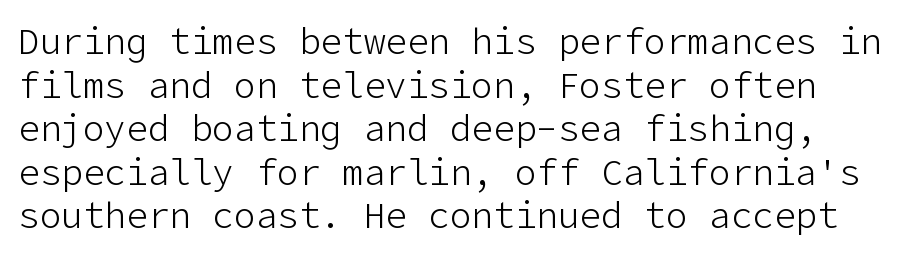
The image shows 36 px light sans-serif type, upright; set line spacing 1.21x, normal letter spacing, not underlined; low stroke contrast and a medium x-height.
